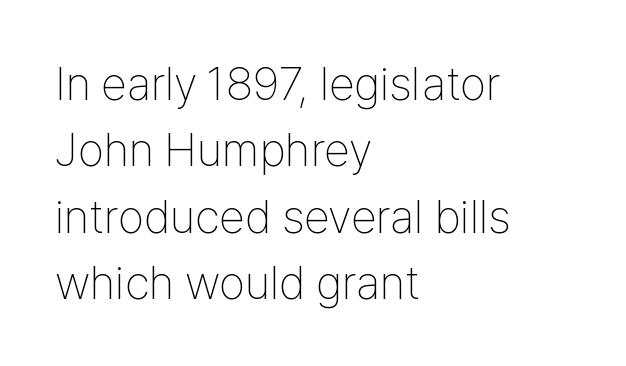
Stroke mass is kept to a normal reading level or below. Rule under the text: the space is simply empty. The designer left line spacing at the default. Varying glyph widths throughout — classic text-font behaviour. Does the type have serifs? No, each stem ends abruptly. Quick note: not italic, upright.
